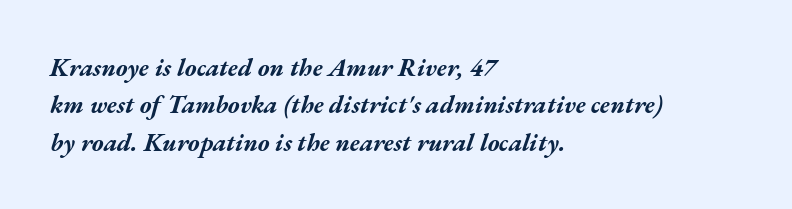
The image shows 25 px bold type, italic (leaning right); set left-aligned, normal line spacing (1.5x), normal letter spacing, not underlined.
